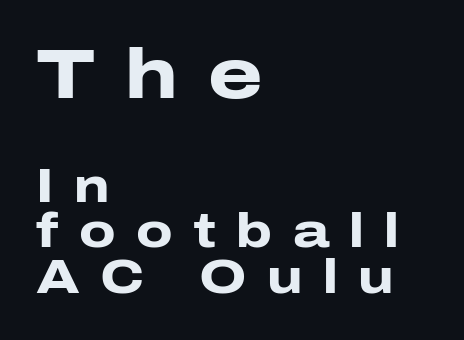
{"serif": "no", "italic": "no", "bold": "yes", "weight": "heavy", "width": "wide", "stroke_contrast": "low", "x_height": "medium", "monospaced": "no", "underline": "no", "align": "left", "line_spacing": "tight", "line_spacing_ratio": 0.97, "letter_spacing": "wide", "letter_spacing_em": 0.43, "larger_block": "first", "size_ratio": 1.49, "glyph_px": 70}
